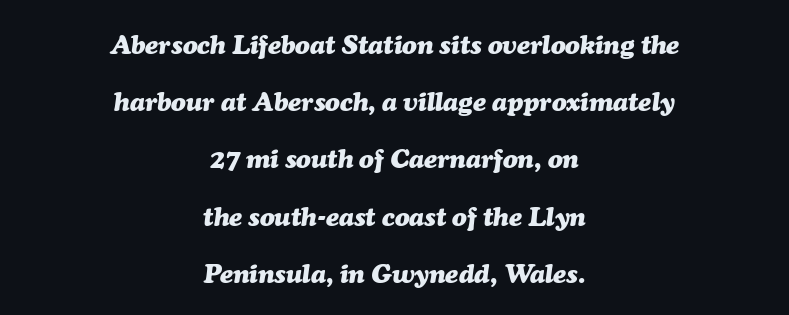
The image shows 27 px bold type, italic (leaning right); set centered, loose line spacing (2.12x), normal letter spacing, not underlined.
